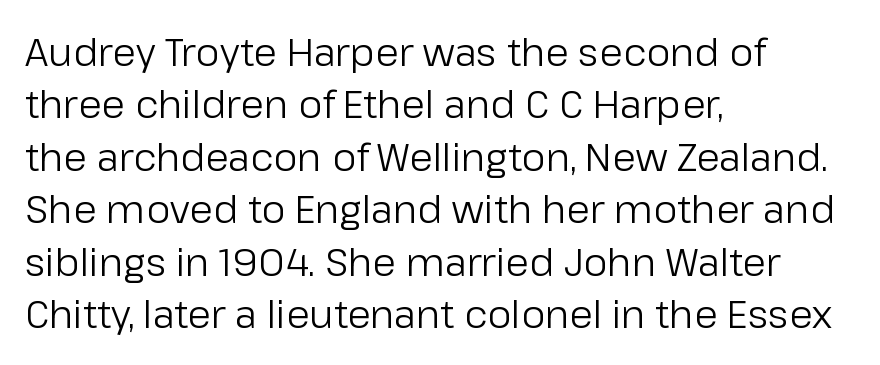
Q: Is the text bold? A: No.
Q: Is the text italic (slanted)? A: No, it is upright.
Q: Is the typeface a serif or a sans-serif typeface? A: Sans-serif.
Q: Is the text underlined? A: No.
Q: How is the paragraph aligned? A: Left-aligned.
Q: Is the spacing between letters normal or unusually wide? A: Normal.
Q: Is the spacing between lines tight, normal or loose? A: Normal.
Q: Width (condensed, normal, or wide)? A: Normal.
Q: Stroke contrast? A: Low.
Q: x-height? A: Medium.
Q: Monospaced? A: No.
